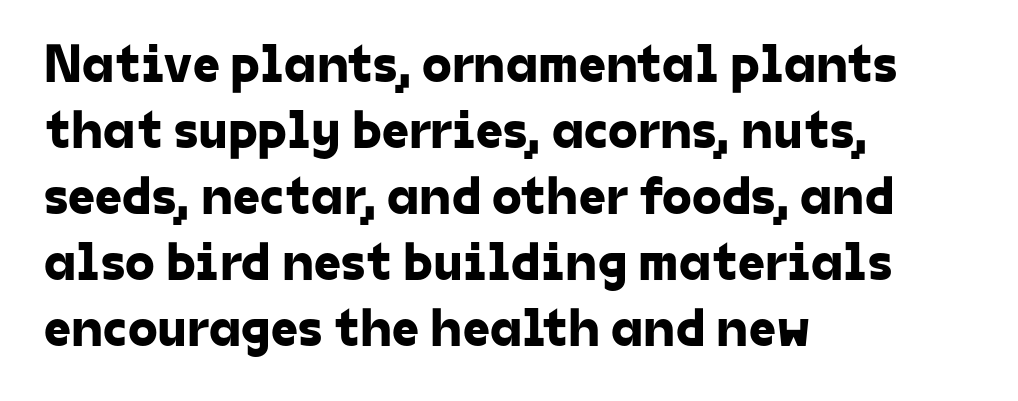
{"serif": "no", "width": "normal", "stroke_contrast": "low", "x_height": "medium", "monospaced": "no", "underline": "no", "align": "left", "line_spacing_ratio": 1.22, "letter_spacing": "normal", "letter_spacing_em": 0.0, "glyph_px": 54}
